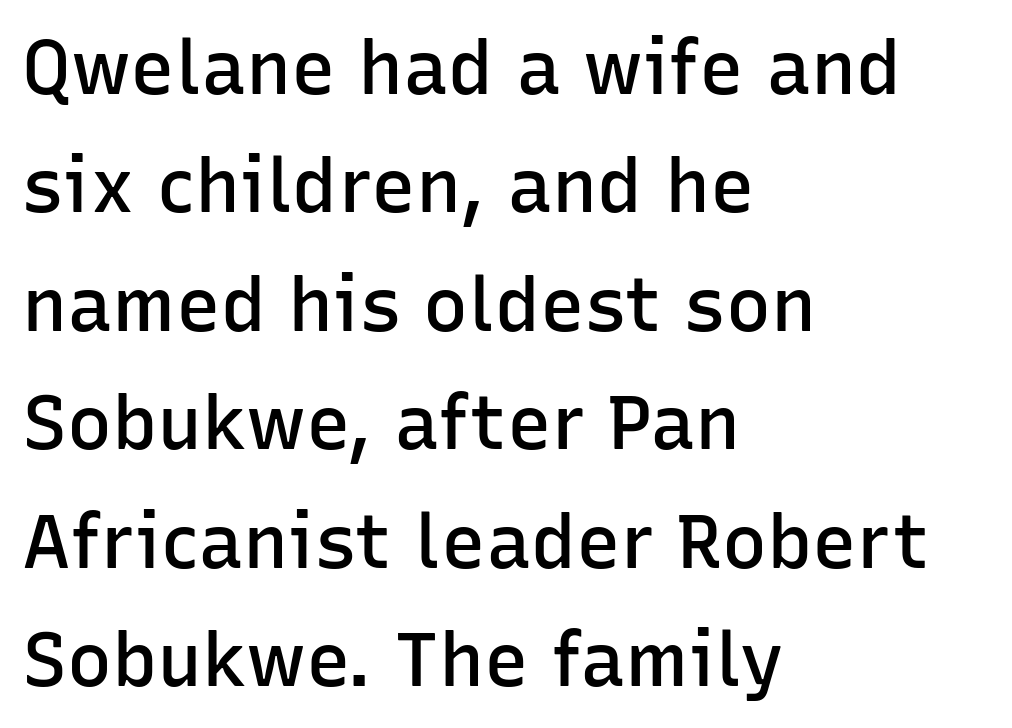
Q: Is the text bold? A: Semi-bold.
Q: Is the text italic (slanted)? A: No, it is upright.
Q: Is the typeface a serif or a sans-serif typeface? A: Sans-serif.
Q: Is the text underlined? A: No.
Q: How is the paragraph aligned? A: Left-aligned.
Q: Is the spacing between letters normal or unusually wide? A: Normal.
Q: Is the spacing between lines tight, normal or loose? A: Normal.
Q: Width (condensed, normal, or wide)? A: Normal.
Q: Stroke contrast? A: Low.
Q: x-height? A: Medium.
Q: Monospaced? A: No.
